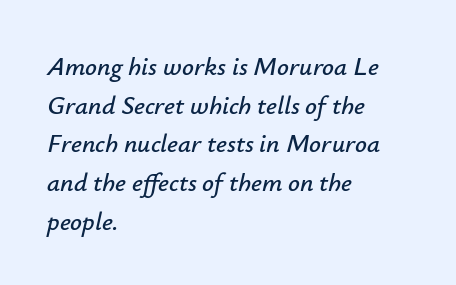
The space beneath each line is pristine and unruled. Students, observe: this is what conventionally led text looks like. Slanted lettering throughout. The type is set solid horizontally, with unmodified tracking.
